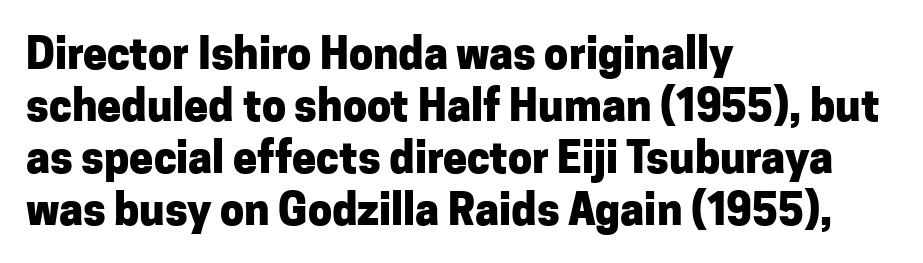
{"serif": "no", "italic": "no", "bold": "yes", "weight": "heavy", "width": "normal", "stroke_contrast": "low", "x_height": "medium", "monospaced": "no", "underline": "no", "align": "left", "line_spacing_ratio": 1.21, "letter_spacing": "normal", "letter_spacing_em": 0.0, "glyph_px": 43}
